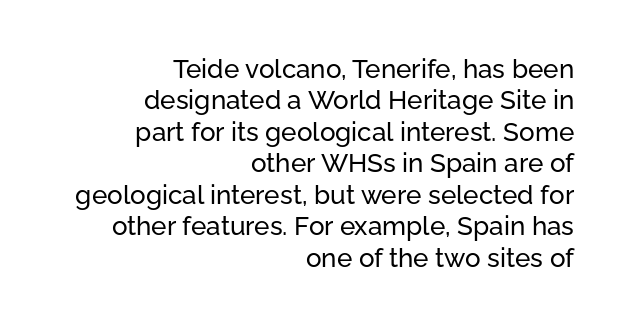
The image shows 26 px text type, upright; set right-aligned, line spacing 1.21x, normal letter spacing, not underlined.
